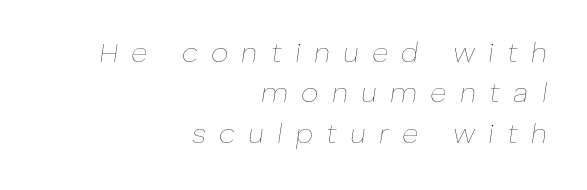
The image shows 28 px thin type, italic (leaning right); set right-aligned, normal line spacing (1.44x), unusually wide letter spacing (+0.47 em), not underlined; low stroke contrast and a medium x-height.
